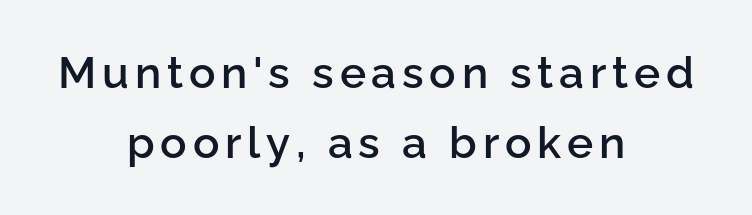
The image shows 44 px semibold sans-serif type, upright; set centered, normal line spacing (1.59x), not underlined; low stroke contrast and a medium x-height.
